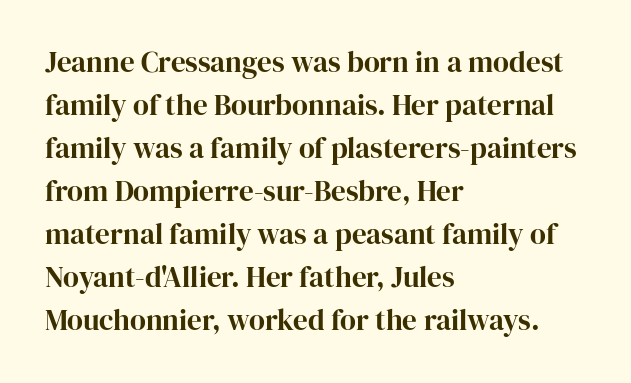
The image shows 29 px serif type, upright; set left-aligned, normal line spacing (1.48x), normal letter spacing, not underlined; high stroke contrast and a medium x-height.
